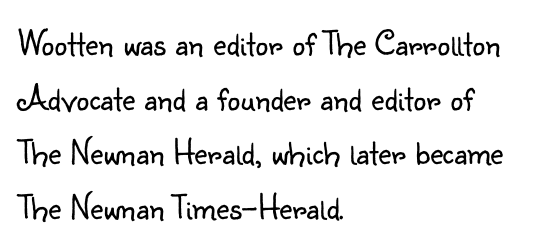
The image shows 36 px light sans-serif type, upright; set left-aligned, normal line spacing (1.52x), normal letter spacing, not underlined; low stroke contrast and a small x-height.
